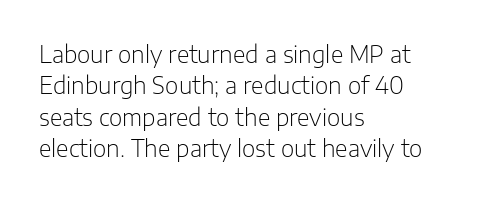
{"italic": "no", "bold": "no", "underline": "no", "align": "left", "line_spacing": "normal", "line_spacing_ratio": 1.36, "letter_spacing": "normal", "letter_spacing_em": 0.0, "glyph_px": 23}
